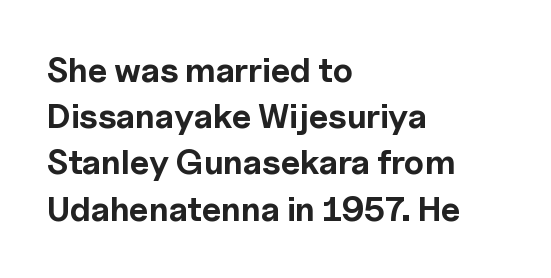
{"serif": "no", "italic": "no", "bold": "yes", "weight": "bold", "width": "normal", "x_height": "medium", "monospaced": "no", "underline": "no", "align": "left", "line_spacing": "normal", "line_spacing_ratio": 1.36, "letter_spacing": "normal", "letter_spacing_em": 0.0, "glyph_px": 34}
